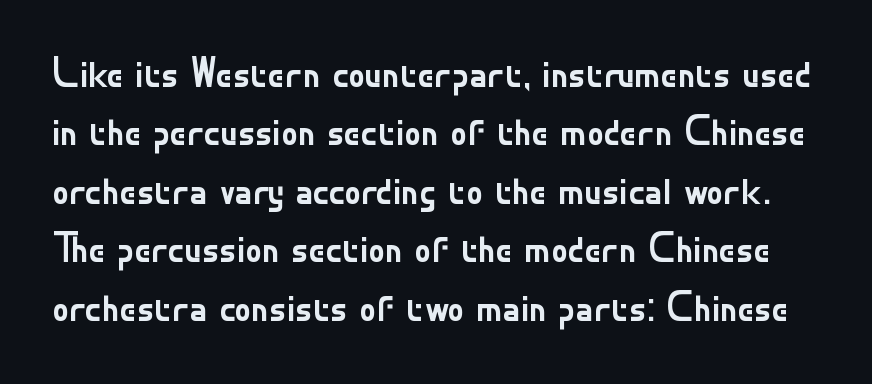
{"serif": "no", "italic": "no", "bold": "no", "weight": "regular", "width": "normal", "stroke_contrast": "low", "x_height": "small", "monospaced": "no", "underline": "no", "line_spacing": "normal", "line_spacing_ratio": 1.39, "letter_spacing": "normal", "letter_spacing_em": 0.0, "glyph_px": 42}
